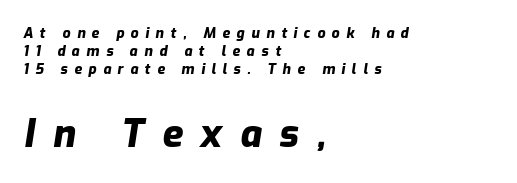
Type without underlining. Regular leading. The sample has been set heavy, in full bold. Italic: yes, the glyphs are oblique.
